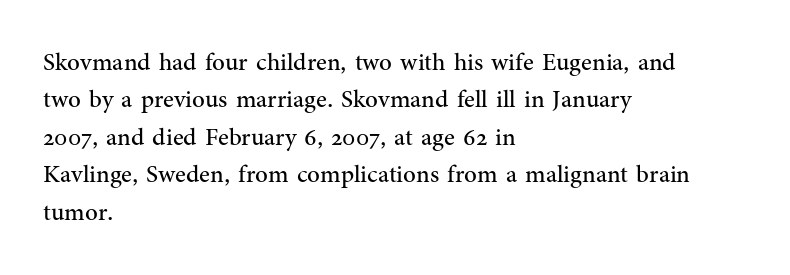
The image shows 25 px text type, upright; set left-aligned, normal line spacing (1.5x), normal letter spacing, not underlined.
